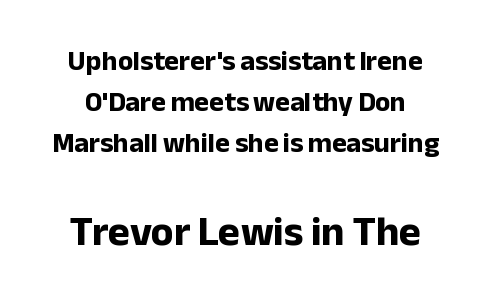
Q: Is the text bold? A: Yes.
Q: Is the text italic (slanted)? A: No, it is upright.
Q: Is the typeface a serif or a sans-serif typeface? A: Sans-serif.
Q: Is the text underlined? A: No.
Q: How is the paragraph aligned? A: Centered.
Q: Is the spacing between letters normal or unusually wide? A: Normal.
Q: Is the spacing between lines tight, normal or loose? A: Normal.
Q: Which block of text is set in a larger size, the first (top) or the second (bottom)? A: The second (bottom) one.
Q: Width (condensed, normal, or wide)? A: Normal.
Q: Stroke contrast? A: Low.
Q: x-height? A: Medium.
Q: Monospaced? A: No.
